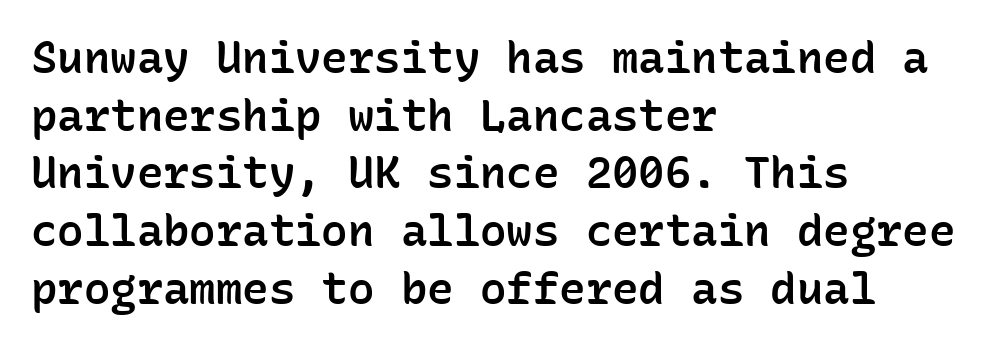
The image shows 44 px semibold sans-serif type, upright, monospaced; set left-aligned, normal line spacing (1.31x), normal letter spacing, not underlined; low stroke contrast and a medium x-height.
